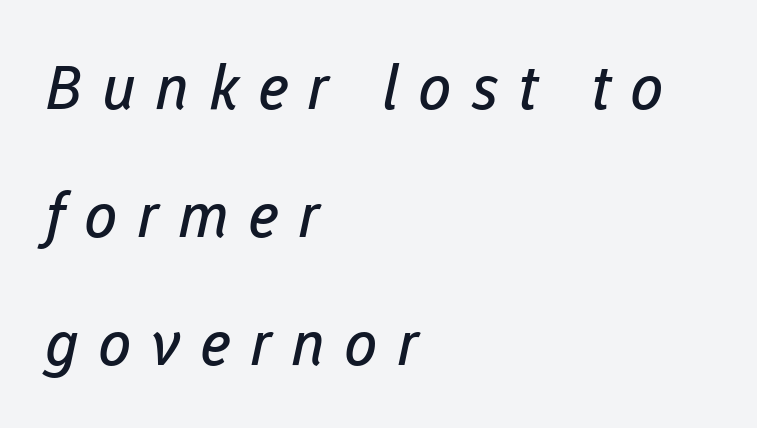
Lines of text with bare space underneath. Caption: expanded tracking, letters set apart. Weight class: somewhere from thin through regular. A student would call this left alignment; a typographer would say flush left, rag right.
